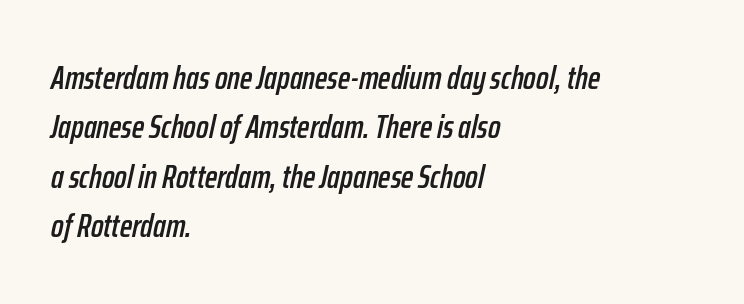
Q: Is the text italic (slanted)? A: Yes, it leans right by about 12 degrees.
Q: Is the text underlined? A: No.
Q: How is the paragraph aligned? A: Left-aligned.
Q: Is the spacing between letters normal or unusually wide? A: Normal.
Q: Is the spacing between lines tight, normal or loose? A: Normal.
Q: Width (condensed, normal, or wide)? A: Condensed.
Q: Stroke contrast? A: Low.
Q: x-height? A: Medium.
Q: Monospaced? A: No.
